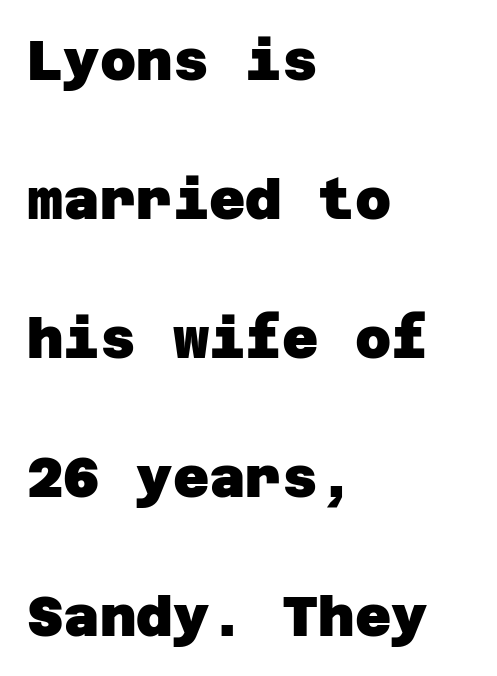
{"serif": "no", "bold": "yes", "weight": "heavy", "width": "normal", "stroke_contrast": "low", "x_height": "large", "underline": "no", "align": "left", "line_spacing": "loose", "line_spacing_ratio": 2.48, "letter_spacing": "normal", "letter_spacing_em": 0.0, "glyph_px": 56}
